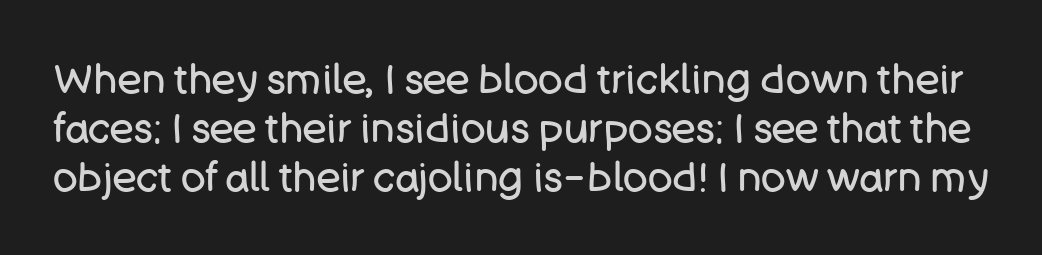
The image shows 41 px regular-weight sans-serif type, upright; set line spacing 1.2x, normal letter spacing, not underlined; low stroke contrast and a large x-height.
